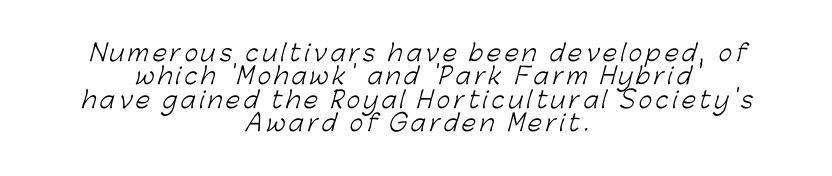
{"bold": "no", "underline": "no", "align": "center", "line_spacing": "tight", "line_spacing_ratio": 1.02, "glyph_px": 23}
